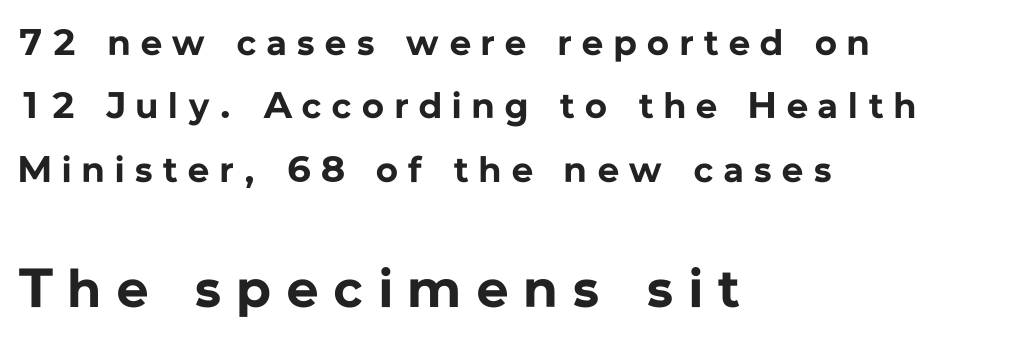
{"serif": "no", "italic": "no", "bold": "yes", "weight": "bold", "width": "normal", "stroke_contrast": "low", "x_height": "medium", "monospaced": "no", "underline": "no", "align": "left", "line_spacing_ratio": 1.71, "letter_spacing": "wide", "letter_spacing_em": 0.29, "larger_block": "second", "size_ratio": 1.49, "glyph_px": 55}
